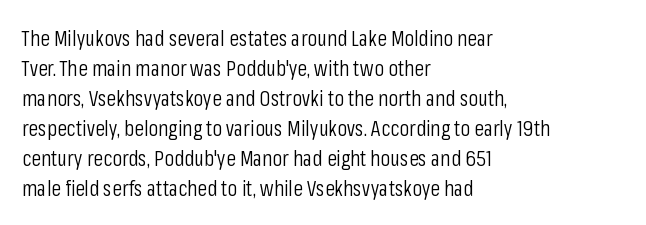
{"italic": "no", "bold": "no", "underline": "no", "align": "left", "line_spacing": "normal", "line_spacing_ratio": 1.36, "letter_spacing": "normal", "letter_spacing_em": 0.0, "glyph_px": 22}
